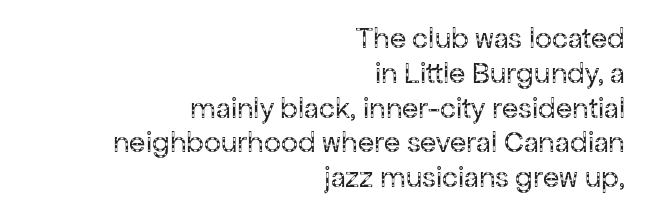
The weight tops out at a normal text grade. Honestly, the letter spacing is just normal — you wouldn't notice it. Proportional: the letters do not fall into vertical columns. Descenders are the only things crossing below the line. Is the block centered? No — it sits flush against the right margin.
